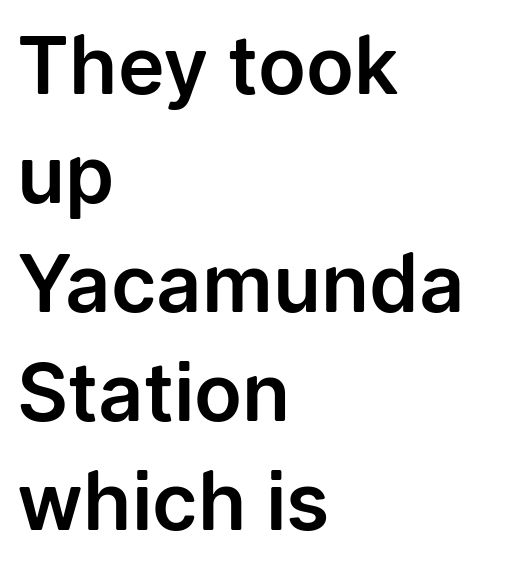
{"serif": "no", "italic": "no", "width": "normal", "stroke_contrast": "low", "x_height": "medium", "monospaced": "no", "underline": "no", "align": "left", "line_spacing": "normal", "line_spacing_ratio": 1.38, "letter_spacing": "normal", "letter_spacing_em": 0.0, "glyph_px": 79}
